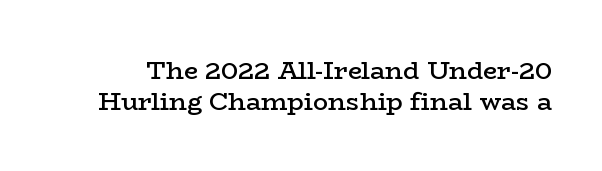
The image shows 25 px text type, upright; set line spacing 1.24x, normal letter spacing, not underlined.
